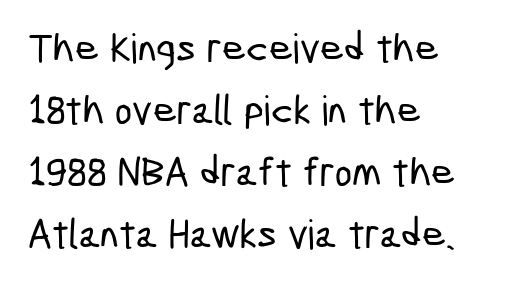
A typesetter would call this proportional, since set widths differ per character. Glance below the letters and you will spot only blank space. The letters sit at their default tracking, neither squeezed nor spread. Leading: standard.
